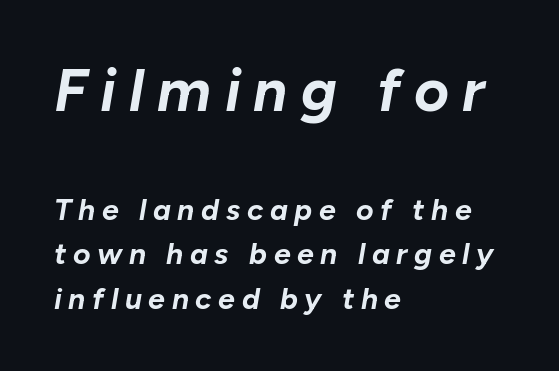
{"italic": "yes", "lean": "right", "slant_degrees": 10, "bold": "yes", "weight": "bold", "width": "normal", "stroke_contrast": "low", "x_height": "medium", "monospaced": "no", "underline": "no", "align": "left", "line_spacing": "normal", "line_spacing_ratio": 1.48, "letter_spacing": "wide", "letter_spacing_em": 0.22, "larger_block": "first", "size_ratio": 2.0, "glyph_px": 60}
